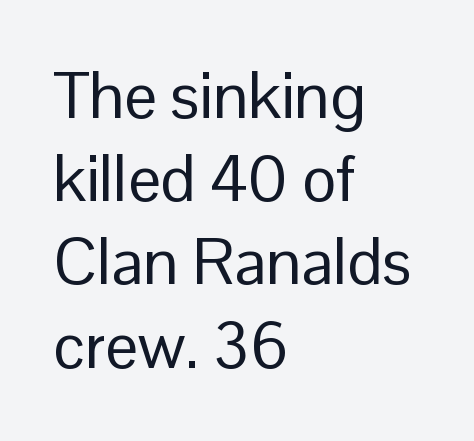
Q: Is the text bold? A: No.
Q: Is the text italic (slanted)? A: No, it is upright.
Q: Is the typeface a serif or a sans-serif typeface? A: Sans-serif.
Q: Is the text underlined? A: No.
Q: How is the paragraph aligned? A: Left-aligned.
Q: Is the spacing between letters normal or unusually wide? A: Normal.
Q: Is the spacing between lines tight, normal or loose? A: Normal.
Q: Width (condensed, normal, or wide)? A: Normal.
Q: Stroke contrast? A: Low.
Q: x-height? A: Medium.
Q: Monospaced? A: No.
